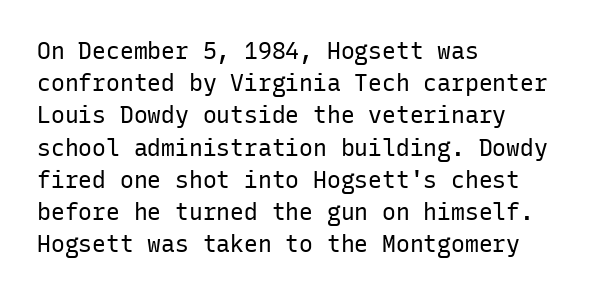
{"italic": "no", "bold": "no", "underline": "no", "align": "left", "line_spacing": "normal", "line_spacing_ratio": 1.4, "letter_spacing": "normal", "letter_spacing_em": 0.0, "glyph_px": 23}
